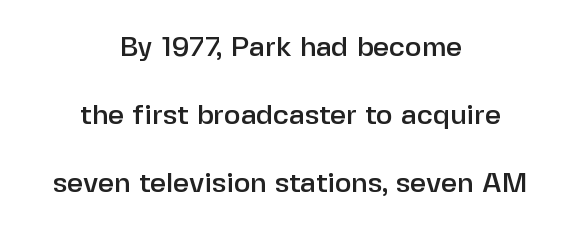
{"serif": "no", "italic": "no", "width": "normal", "stroke_contrast": "low", "x_height": "medium", "monospaced": "no", "underline": "no", "align": "center", "line_spacing": "loose", "line_spacing_ratio": 2.43, "letter_spacing": "normal", "letter_spacing_em": 0.0, "glyph_px": 28}
